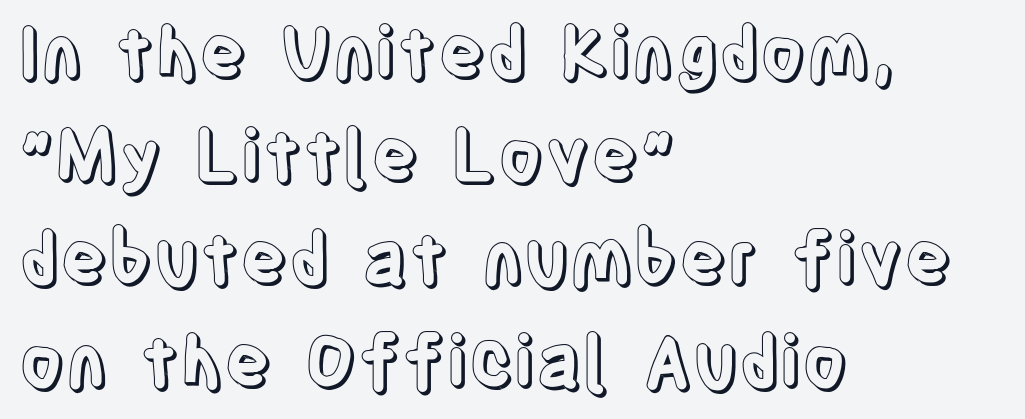
The image shows 71 px condensed type, upright; set left-aligned, normal line spacing (1.45x), normal letter spacing, not underlined; a large x-height.
